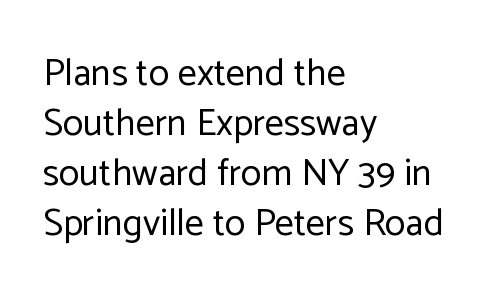
What kind of face is this? One without serifs — a sans. The typesetting does not lean heavy: it is not bold. Alignment: flush left. You could not count columns in this text — the font is proportionally spaced. Successive baselines arrive at the customary interval.
